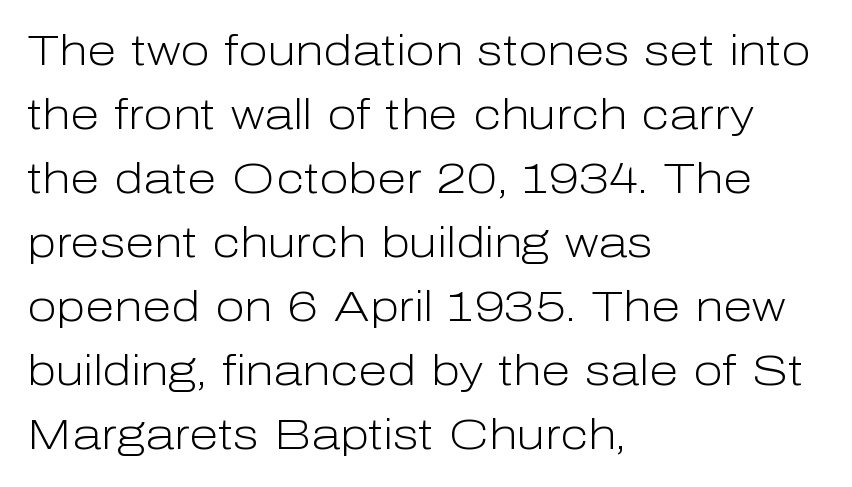
The image shows 43 px light sans-serif type, upright; set left-aligned, normal line spacing (1.49x), normal letter spacing, not underlined; low stroke contrast and a medium x-height.
